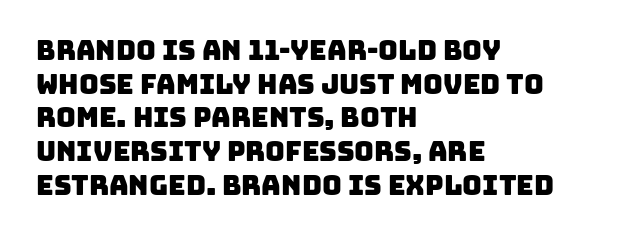
Q: Is the text underlined? A: No.
Q: How is the paragraph aligned? A: Left-aligned.
Q: Is the spacing between letters normal or unusually wide? A: Normal.
Q: Is the spacing between lines tight, normal or loose? A: Normal.
